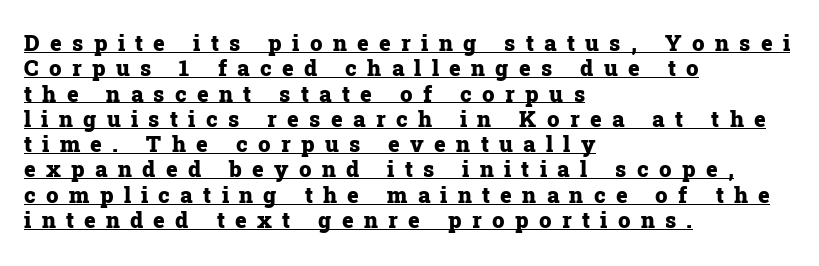
{"italic": "no", "bold": "yes", "underline": "yes", "align": "left", "line_spacing": "tight", "line_spacing_ratio": 1.15, "letter_spacing": "wide", "letter_spacing_em": 0.47, "glyph_px": 22}
